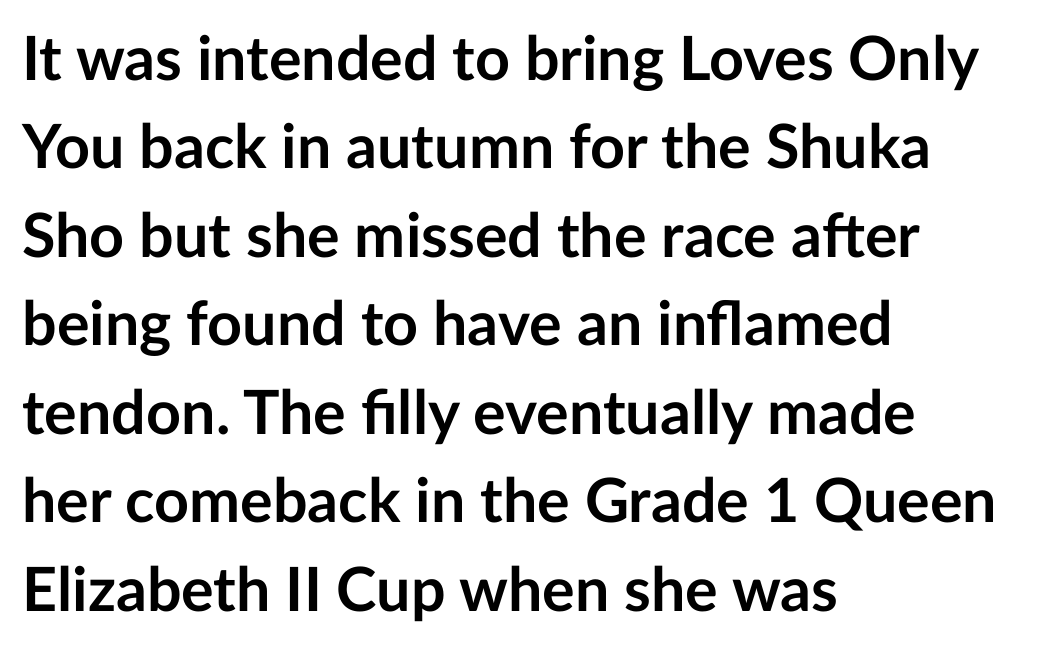
Clear beneath every line of the passage. Where is the straight margin? On the left. Proportional: the letters do not fall into vertical columns. Regarding serifs, this sample does without them. The gaps between neighbouring characters are ordinary and unremarkable.
